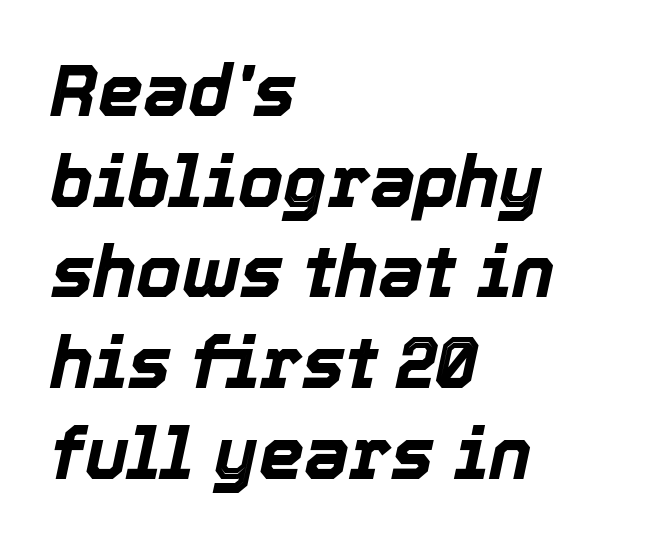
Q: Is the text bold? A: Yes.
Q: Is the text italic (slanted)? A: Yes, it leans right by about 12 degrees.
Q: Is the text underlined? A: No.
Q: How is the paragraph aligned? A: Left-aligned.
Q: Is the spacing between letters normal or unusually wide? A: Normal.
Q: Is the spacing between lines tight, normal or loose? A: Normal.
Q: Width (condensed, normal, or wide)? A: Normal.
Q: x-height? A: Medium.
Q: Monospaced? A: No.
